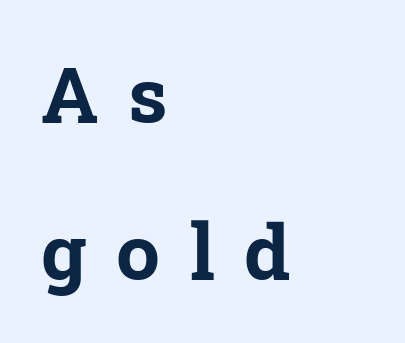
Q: Is the text bold? A: Yes.
Q: Is the typeface a serif or a sans-serif typeface? A: Serif.
Q: Is the text underlined? A: No.
Q: How is the paragraph aligned? A: Left-aligned.
Q: Is the spacing between letters normal or unusually wide? A: Unusually wide.
Q: Is the spacing between lines tight, normal or loose? A: Loose.
Q: Width (condensed, normal, or wide)? A: Normal.
Q: Stroke contrast? A: Low.
Q: x-height? A: Medium.
Q: Monospaced? A: No.
